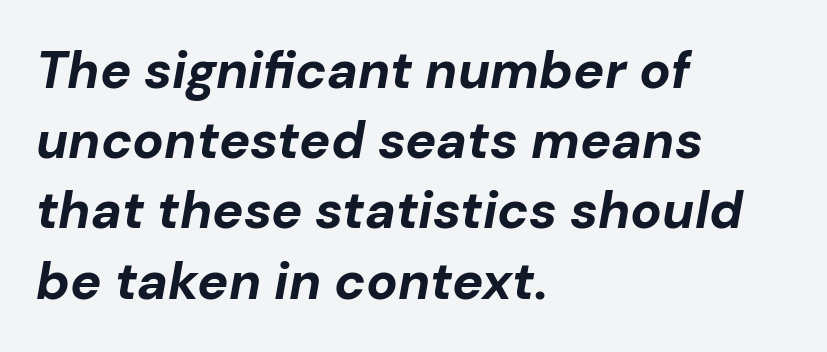
Q: Is the text bold? A: Yes.
Q: Is the text italic (slanted)? A: Yes, it leans right by about 10 degrees.
Q: Is the text underlined? A: No.
Q: How is the paragraph aligned? A: Left-aligned.
Q: Is the spacing between letters normal or unusually wide? A: Normal.
Q: Is the spacing between lines tight, normal or loose? A: Normal.
Q: Width (condensed, normal, or wide)? A: Normal.
Q: Stroke contrast? A: Low.
Q: x-height? A: Medium.
Q: Monospaced? A: No.
